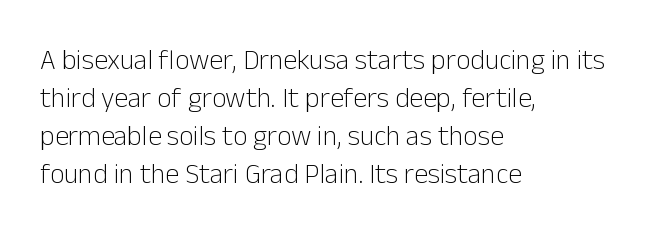
{"serif": "no", "italic": "no", "bold": "no", "weight": "light", "width": "normal", "stroke_contrast": "low", "x_height": "medium", "monospaced": "no", "underline": "no", "align": "left", "line_spacing": "normal", "line_spacing_ratio": 1.36, "letter_spacing": "normal", "letter_spacing_em": 0.0, "glyph_px": 28}
